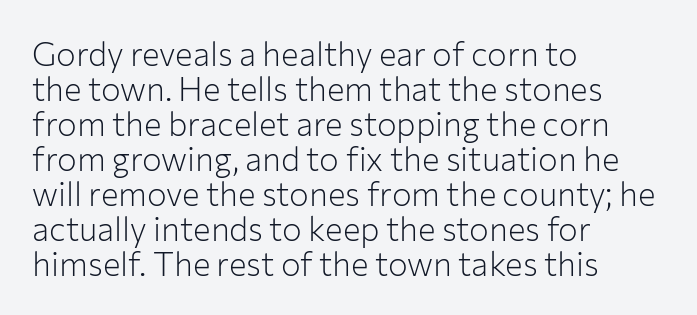
Tracking here is standard; glyphs follow each other at the usual distance. Is there much room between lines? No — they nearly touch. Looks like regular typesetting: each glyph gets only the width it needs. The type family on display is of the sans-serif kind.
